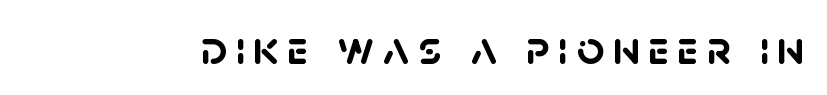
Each glyph is drawn with heavy, bold strokes. The letters advance in unequal steps, a hallmark of proportional type. Words float on clear page, feet unadorned. A sans-serif font was chosen for this passage.
